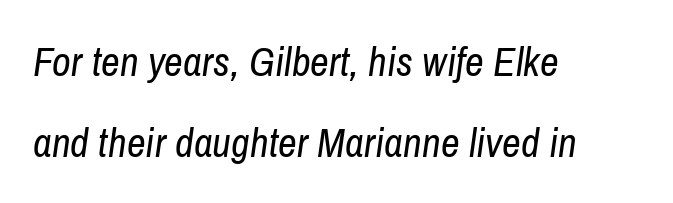
The image shows 41 px regular-weight, condensed type, italic (leaning right); set left-aligned, loose line spacing (1.97x), normal letter spacing, not underlined; low stroke contrast and a medium x-height.
